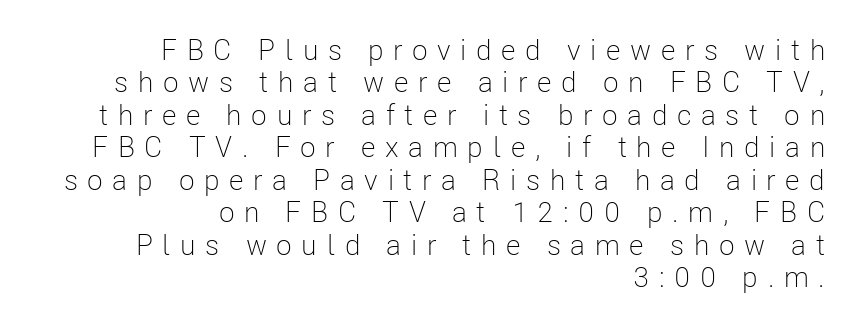
The image shows 29 px light, condensed sans-serif type, upright; set right-aligned, tight line spacing (1.12x), unusually wide letter spacing (+0.33 em), not underlined; low stroke contrast and a medium x-height.
